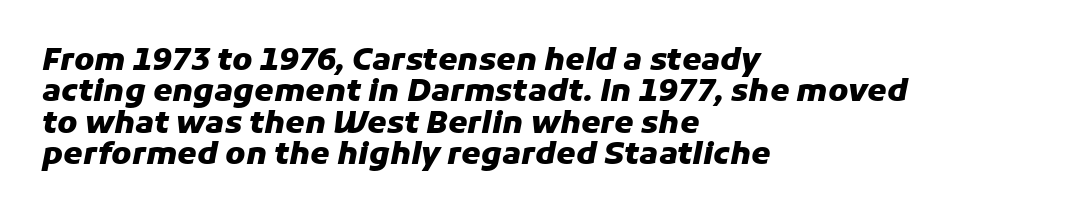
A typesetter would call this proportional, since set widths differ per character. Standard letterfit; no display-style spreading of the glyphs. Teacher's note: observe the even left margin — that is flush-left alignment. Reading down the column, the eye jumps only a short way to each next line.
